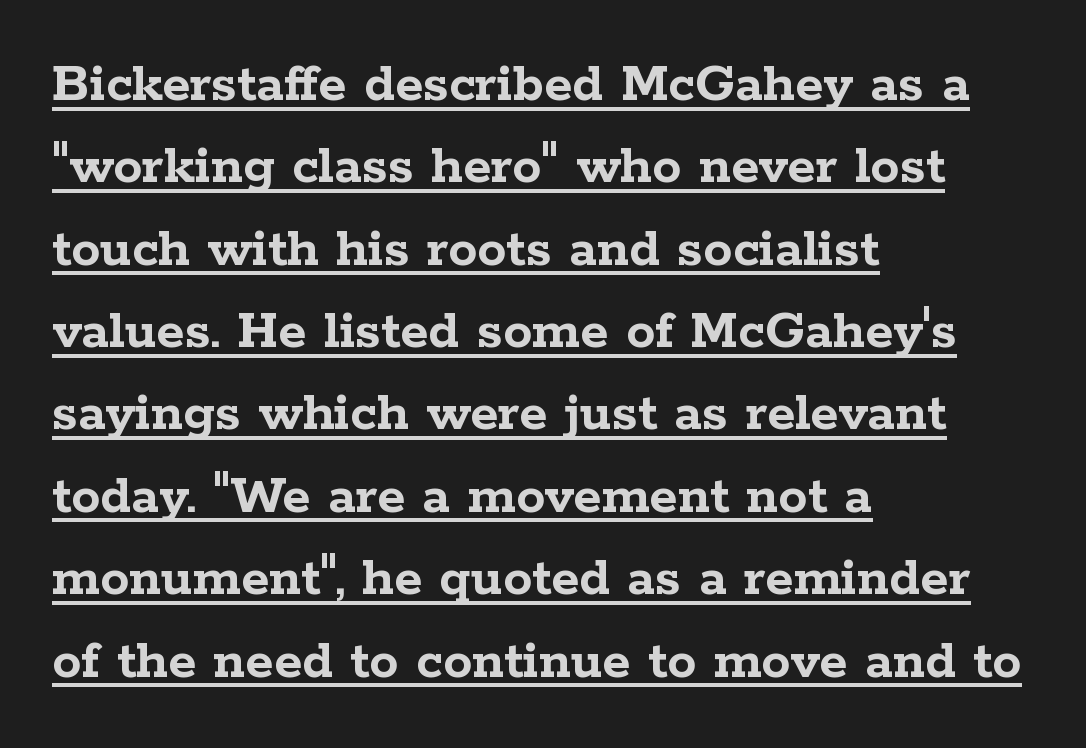
{"serif": "yes", "italic": "no", "bold": "yes", "weight": "semibold", "width": "wide", "stroke_contrast": "low", "x_height": "medium", "monospaced": "no", "underline": "yes", "align": "left", "line_spacing": "normal", "line_spacing_ratio": 1.42, "letter_spacing": "normal", "letter_spacing_em": 0.0, "glyph_px": 58}
